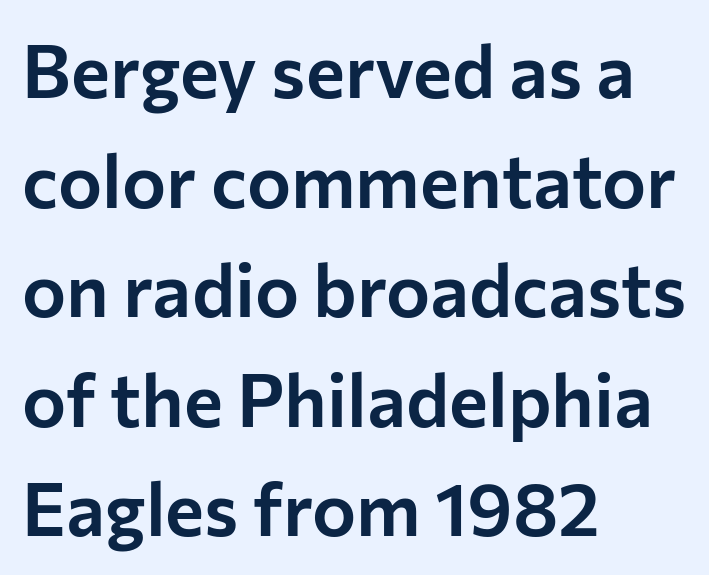
{"serif": "no", "italic": "no", "width": "normal", "stroke_contrast": "low", "x_height": "medium", "monospaced": "no", "underline": "no", "align": "left", "line_spacing": "normal", "line_spacing_ratio": 1.48, "letter_spacing": "normal", "letter_spacing_em": 0.0, "glyph_px": 74}
